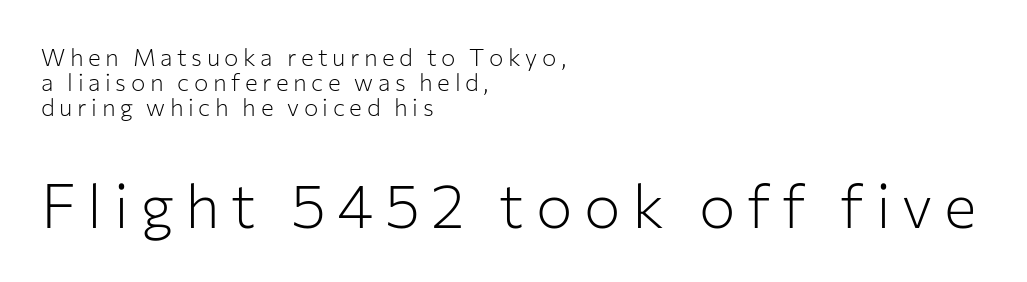
Q: Is the text bold? A: No.
Q: Is the text italic (slanted)? A: No, it is upright.
Q: Is the typeface a serif or a sans-serif typeface? A: Sans-serif.
Q: Is the text underlined? A: No.
Q: How is the paragraph aligned? A: Left-aligned.
Q: Is the spacing between lines tight, normal or loose? A: Tight.
Q: Which block of text is set in a larger size, the first (top) or the second (bottom)? A: The second (bottom) one.
Q: Width (condensed, normal, or wide)? A: Normal.
Q: Stroke contrast? A: Low.
Q: x-height? A: Medium.
Q: Monospaced? A: No.
